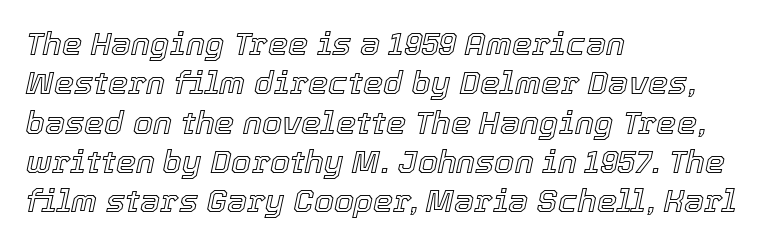
Q: Is the text italic (slanted)? A: Yes, it leans right by about 12 degrees.
Q: Is the text underlined? A: No.
Q: How is the paragraph aligned? A: Left-aligned.
Q: Is the spacing between letters normal or unusually wide? A: Normal.
Q: Width (condensed, normal, or wide)? A: Normal.
Q: x-height? A: Medium.
Q: Monospaced? A: No.
